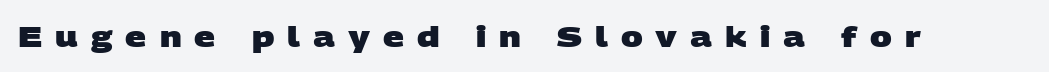
The image shows 29 px heavy, wide sans-serif type; set unusually wide letter spacing (+0.45 em), not underlined; low stroke contrast and a large x-height.
